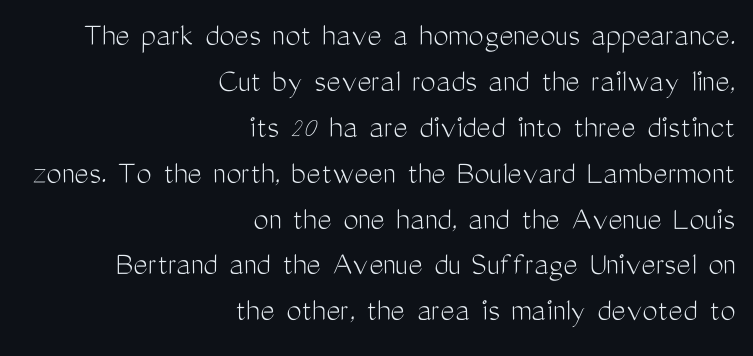
Beneath every word, the page is bare. Examine the stroke ends and you'll find no serifs. This sample keeps an unexceptional amount of space between lines. You could call the tracking neutral — neither tight nor loose.
